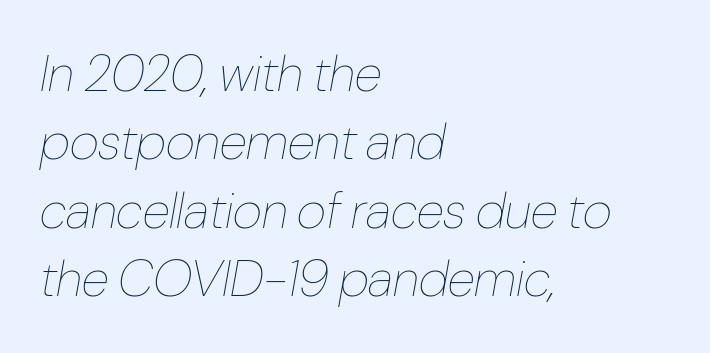
Q: Is the text bold? A: No.
Q: Is the text italic (slanted)? A: Yes, it leans right by about 10 degrees.
Q: Is the text underlined? A: No.
Q: How is the paragraph aligned? A: Left-aligned.
Q: Is the spacing between letters normal or unusually wide? A: Normal.
Q: Is the spacing between lines tight, normal or loose? A: Normal.
Q: Width (condensed, normal, or wide)? A: Condensed.
Q: Stroke contrast? A: Low.
Q: x-height? A: Medium.
Q: Monospaced? A: No.
